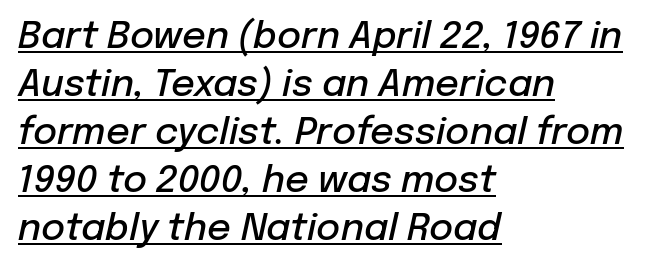
{"italic": "yes", "lean": "right", "slant_degrees": 12, "bold": "semi", "weight": "semibold", "width": "normal", "stroke_contrast": "low", "x_height": "medium", "monospaced": "no", "underline": "yes", "align": "left", "line_spacing": "normal", "line_spacing_ratio": 1.3, "letter_spacing": "normal", "letter_spacing_em": 0.0, "glyph_px": 37}
